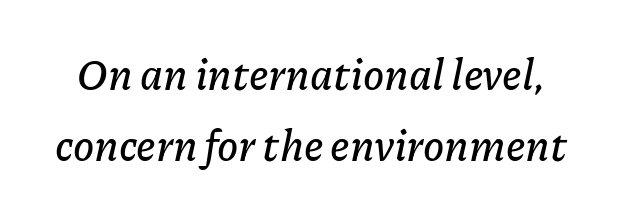
You could call the tracking neutral — neither tight nor loose. This block has exactly the height ordinary leading produces. The rendering uses natural spacing where letterforms have individual widths. The glyphs look as if they've been sheared to an angle. Type without underlining.
